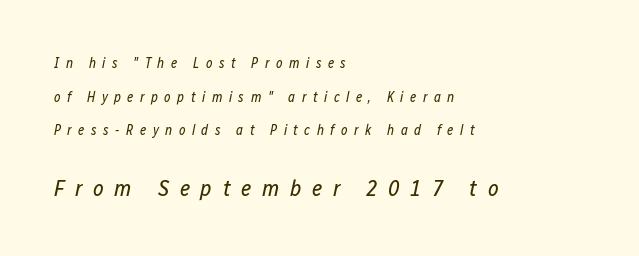
{"italic": "yes", "lean": "right", "slant_degrees": 12, "bold": "no", "underline": "no", "align": "left", "line_spacing": "loose", "line_spacing_ratio": 2.41, "letter_spacing": "wide", "letter_spacing_em": 0.46, "larger_block": "second", "size_ratio": 1.64, "glyph_px": 23}
